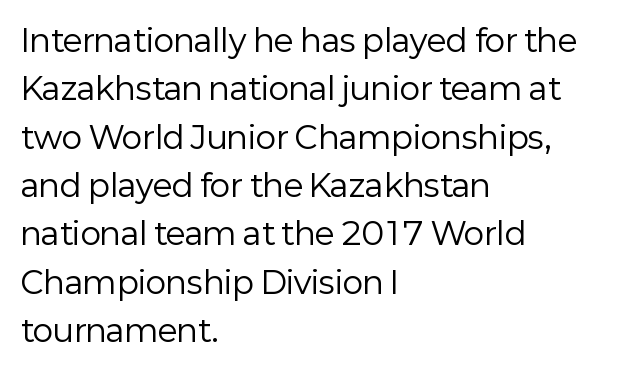
Q: Is the text bold? A: No.
Q: Is the text italic (slanted)? A: No, it is upright.
Q: Is the typeface a serif or a sans-serif typeface? A: Sans-serif.
Q: Is the text underlined? A: No.
Q: How is the paragraph aligned? A: Left-aligned.
Q: Is the spacing between letters normal or unusually wide? A: Normal.
Q: Is the spacing between lines tight, normal or loose? A: Normal.
Q: Width (condensed, normal, or wide)? A: Normal.
Q: Stroke contrast? A: Low.
Q: x-height? A: Medium.
Q: Monospaced? A: No.
